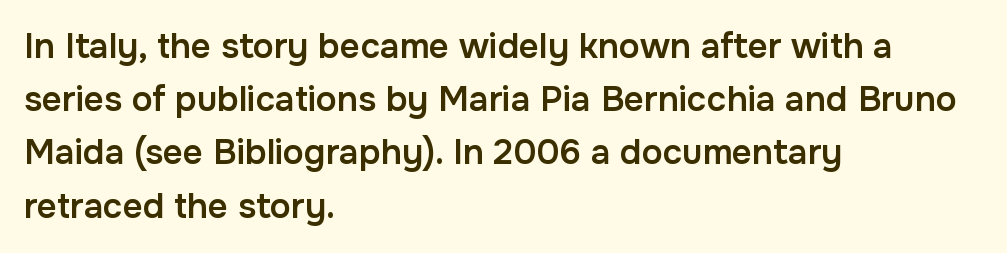
The image shows 35 px semibold sans-serif type, upright; set left-aligned, normal line spacing (1.52x), normal letter spacing, not underlined; low stroke contrast and a medium x-height.
